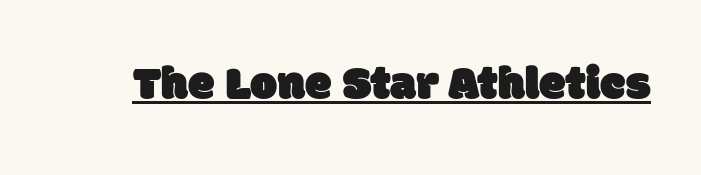
The image shows 48 px sans-serif type; set normal letter spacing, underlined; low stroke contrast and a large x-height.
